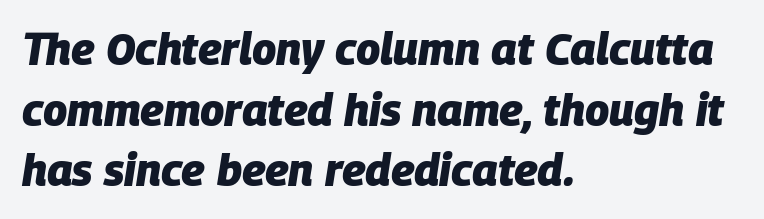
The image shows 44 px heavy type, italic (leaning right); set left-aligned, normal line spacing (1.38x), normal letter spacing, not underlined; low stroke contrast and a large x-height.
